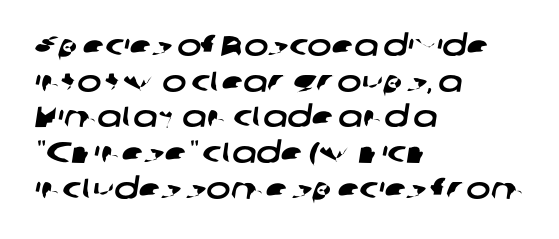
Q: Is the typeface a serif or a sans-serif typeface? A: Sans-serif.
Q: Is the text underlined? A: No.
Q: How is the paragraph aligned? A: Left-aligned.
Q: Is the spacing between letters normal or unusually wide? A: Normal.
Q: Width (condensed, normal, or wide)? A: Wide.
Q: Stroke contrast? A: Low.
Q: x-height? A: Medium.
Q: Monospaced? A: No.
